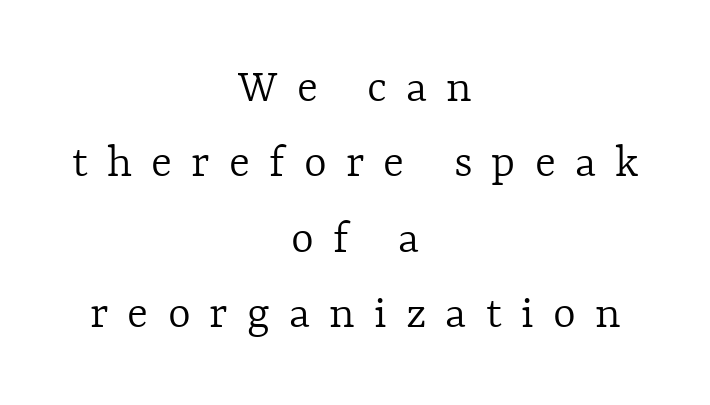
The image shows 49 px light type, upright; set centered, normal line spacing (1.54x), unusually wide letter spacing (+0.39 em), not underlined; a medium x-height.
